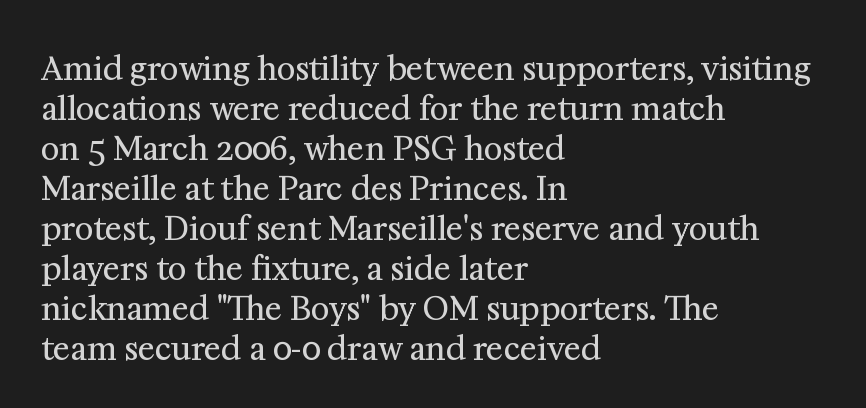
The image shows 32 px regular-weight serif type, upright; set left-aligned, normal line spacing (1.25x), normal letter spacing, not underlined; medium stroke contrast and a medium x-height.
